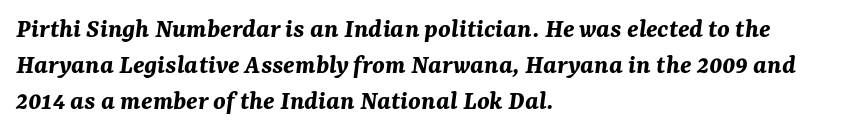
Q: Is the text bold? A: Yes.
Q: Is the text italic (slanted)? A: Yes, it leans right by about 7 degrees.
Q: Is the text underlined? A: No.
Q: How is the paragraph aligned? A: Left-aligned.
Q: Is the spacing between letters normal or unusually wide? A: Normal.
Q: Is the spacing between lines tight, normal or loose? A: Normal.
Q: Width (condensed, normal, or wide)? A: Normal.
Q: Stroke contrast? A: Medium.
Q: x-height? A: Medium.
Q: Monospaced? A: No.
